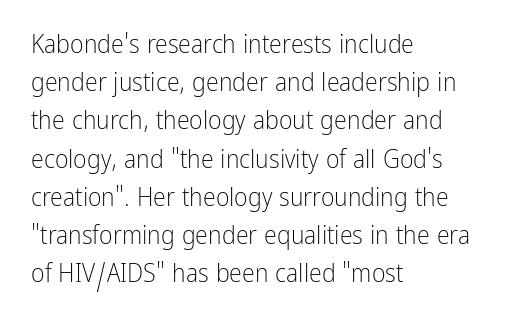
The vertical gap from one line to the next is medium. Quick note: underline off. The characters are drawn with everyday or finer stroke widths. A typesetter would mark this as roman, not italic. Caption: multi-line text, flush left, ragged right.
